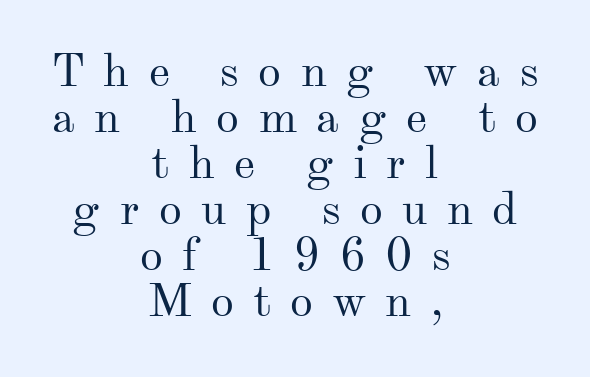
Q: Is the text bold? A: No.
Q: Is the text italic (slanted)? A: No, it is upright.
Q: Is the typeface a serif or a sans-serif typeface? A: Serif.
Q: Is the text underlined? A: No.
Q: How is the paragraph aligned? A: Centered.
Q: Is the spacing between letters normal or unusually wide? A: Unusually wide.
Q: Is the spacing between lines tight, normal or loose? A: Tight.
Q: Width (condensed, normal, or wide)? A: Normal.
Q: Stroke contrast? A: Medium.
Q: x-height? A: Small.
Q: Monospaced? A: No.
